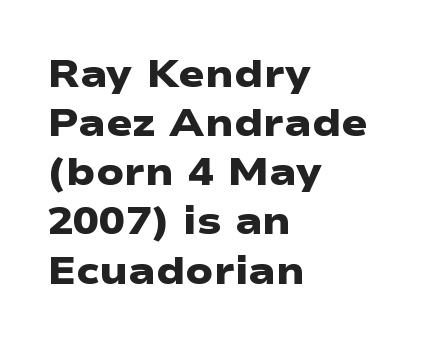
Layout note: lines flush left. Strong, thick strokes mark this as bold type. Is there much room between lines? A standard amount, neither cramped nor airy. Is this a fixed-width face? No — the glyphs have proportional, varying widths.
